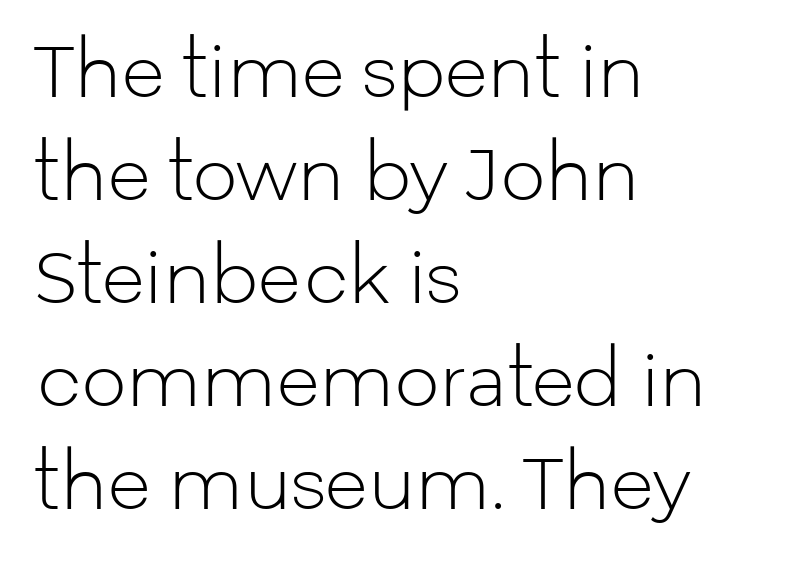
Q: Is the text bold? A: No.
Q: Is the text italic (slanted)? A: No, it is upright.
Q: Is the typeface a serif or a sans-serif typeface? A: Sans-serif.
Q: Is the text underlined? A: No.
Q: How is the paragraph aligned? A: Left-aligned.
Q: Is the spacing between letters normal or unusually wide? A: Normal.
Q: Is the spacing between lines tight, normal or loose? A: Normal.
Q: Width (condensed, normal, or wide)? A: Normal.
Q: Stroke contrast? A: Low.
Q: x-height? A: Medium.
Q: Monospaced? A: No.
